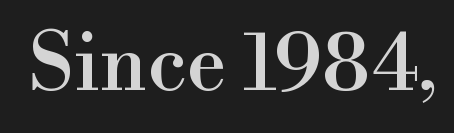
Little horizontal feet cap the strokes, marking this as serif type. Designer's note — italics off, roman on. In terms of letterspacing, this is plain default setting. Nobody drew a line under any word here. Think of a printed novel: that variable character pitch is what you see here.
